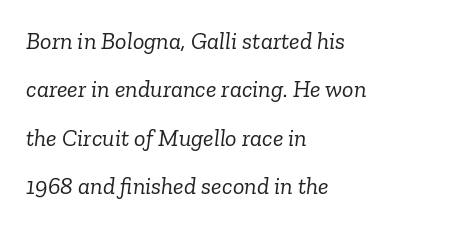
The image shows 24 px text type, italic (leaning right); set left-aligned, loose line spacing (2.02x), normal letter spacing, not underlined.
